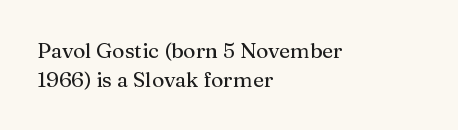
{"italic": "no", "underline": "no", "align": "left", "line_spacing": "normal", "line_spacing_ratio": 1.36, "letter_spacing": "normal", "letter_spacing_em": 0.0, "glyph_px": 21}
